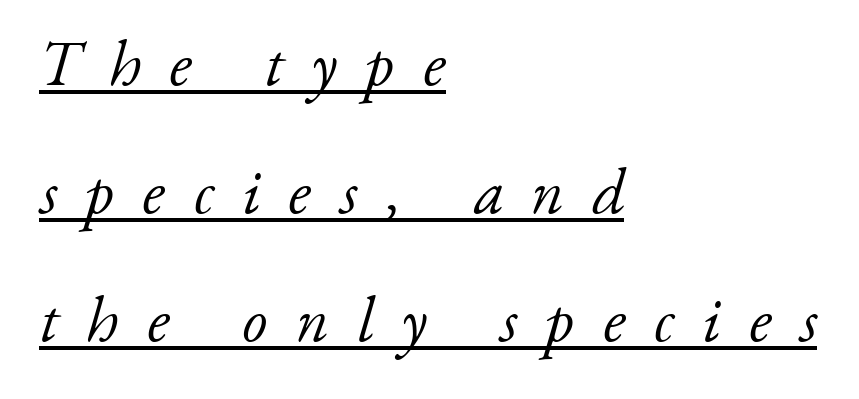
{"serif": "yes", "italic": "yes", "lean": "right", "slant_degrees": 17, "bold": "no", "weight": "light", "width": "normal", "stroke_contrast": "low", "x_height": "small", "monospaced": "no", "underline": "yes", "align": "left", "line_spacing": "loose", "line_spacing_ratio": 2.0, "letter_spacing": "wide", "letter_spacing_em": 0.44, "glyph_px": 64}
